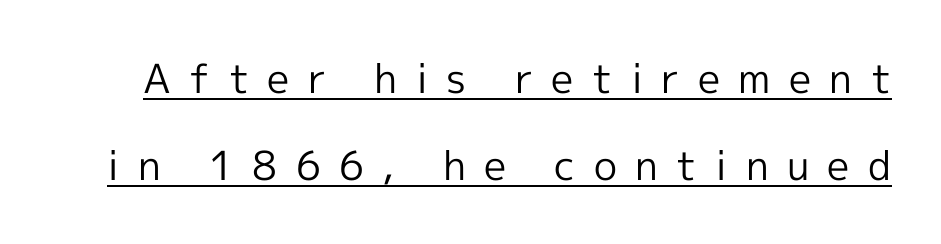
The image shows 40 px regular-weight sans-serif type, upright; set loose line spacing (2.18x), unusually wide letter spacing (+0.46 em), underlined; a medium x-height.
